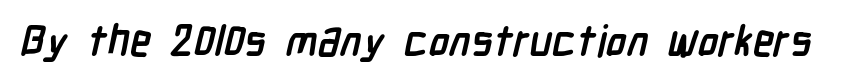
{"serif": "no", "bold": "yes", "weight": "semibold", "width": "condensed", "stroke_contrast": "low", "x_height": "medium", "monospaced": "no", "underline": "no", "letter_spacing": "normal", "letter_spacing_em": 0.0, "glyph_px": 43}
